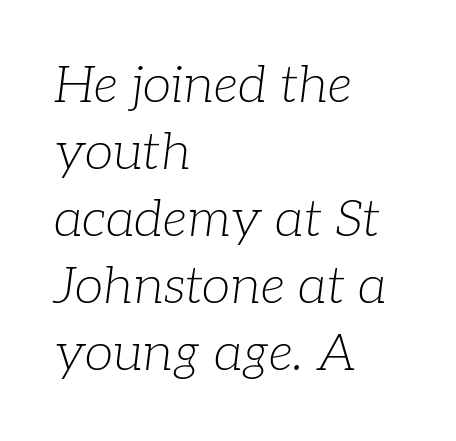
The image shows 52 px light serif type, italic (leaning right); set left-aligned, normal line spacing (1.29x), normal letter spacing, not underlined; low stroke contrast and a medium x-height.
